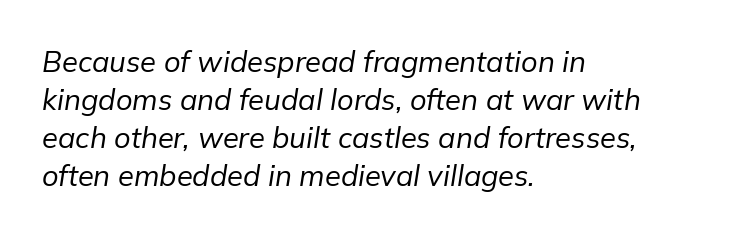
Q: Is the text bold? A: No.
Q: Is the text italic (slanted)? A: Yes, it leans right by about 9 degrees.
Q: Is the text underlined? A: No.
Q: How is the paragraph aligned? A: Left-aligned.
Q: Is the spacing between letters normal or unusually wide? A: Normal.
Q: Is the spacing between lines tight, normal or loose? A: Normal.
Q: Width (condensed, normal, or wide)? A: Normal.
Q: Stroke contrast? A: Low.
Q: x-height? A: Medium.
Q: Monospaced? A: No.
